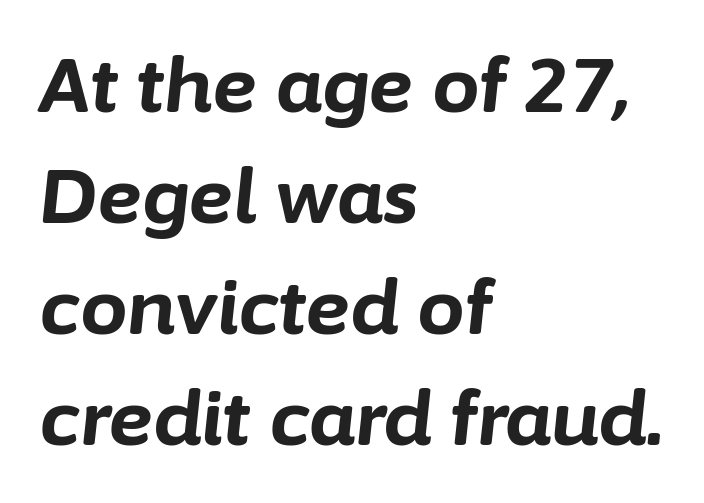
{"italic": "yes", "lean": "right", "slant_degrees": 6, "bold": "yes", "weight": "bold", "width": "normal", "stroke_contrast": "low", "x_height": "medium", "monospaced": "no", "underline": "no", "align": "left", "line_spacing": "normal", "line_spacing_ratio": 1.46, "letter_spacing": "normal", "letter_spacing_em": 0.0, "glyph_px": 76}
